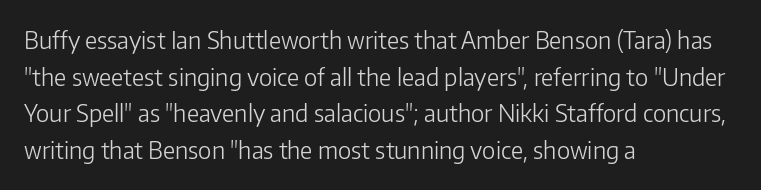
Standard letterfit; no display-style spreading of the glyphs. No chunkiness to these letters — they're not bold. This is roman type, the default non-slanted kind. Does the copy run flush right? No — it runs flush left.
